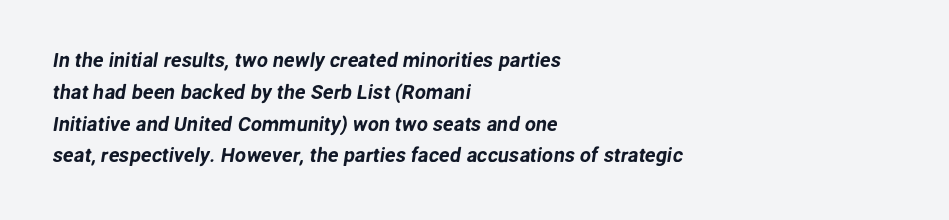
Q: Is the text underlined? A: No.
Q: How is the paragraph aligned? A: Left-aligned.
Q: Is the spacing between letters normal or unusually wide? A: Normal.
Q: Is the spacing between lines tight, normal or loose? A: Normal.
